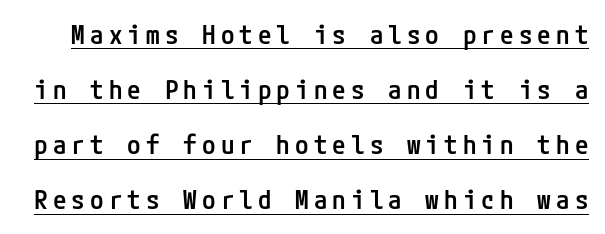
{"italic": "no", "bold": "semi", "underline": "yes", "line_spacing": "loose", "line_spacing_ratio": 2.04, "glyph_px": 27}
